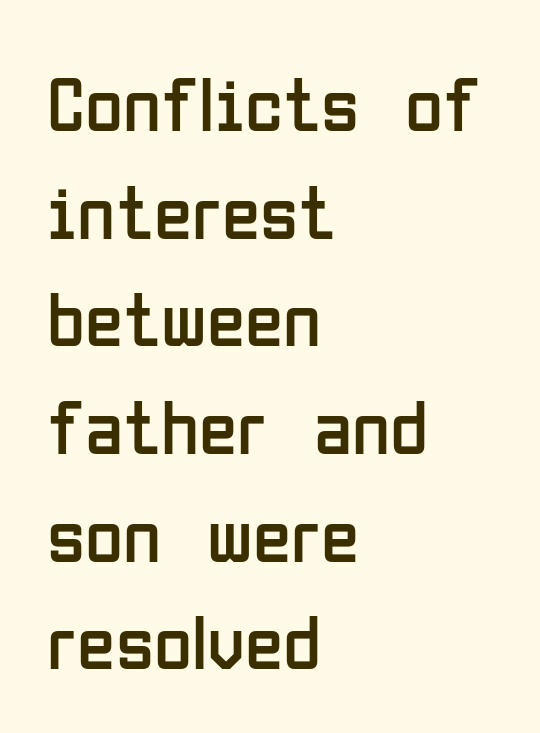
{"serif": "no", "italic": "no", "bold": "no", "weight": "regular", "width": "condensed", "stroke_contrast": "low", "x_height": "medium", "monospaced": "no", "underline": "no", "align": "left", "line_spacing": "normal", "line_spacing_ratio": 1.38, "letter_spacing": "normal", "letter_spacing_em": 0.0, "glyph_px": 78}
